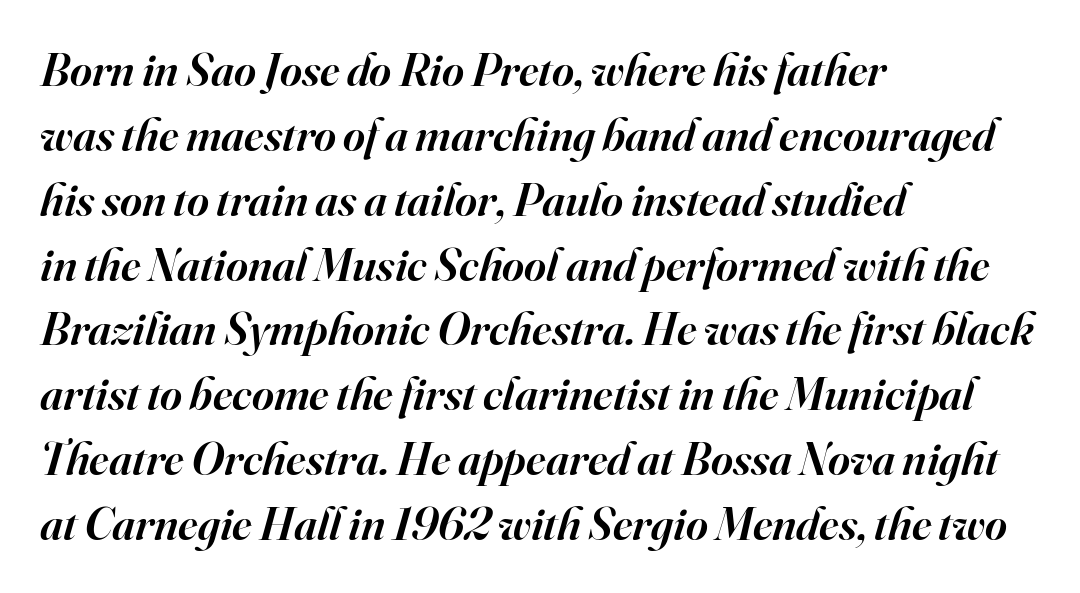
The image shows 47 px semibold serif type, italic (leaning right); set left-aligned, normal line spacing (1.38x), normal letter spacing, not underlined; high stroke contrast and a small x-height.
